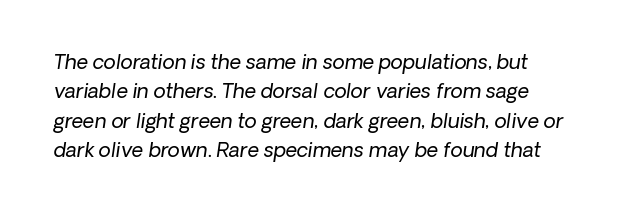
Quick note: underline off. Honestly, the letter spacing is just normal — you wouldn't notice it. Whoever set this chose a conventional vertical rhythm. The strokes are not fattened; the text isn't bold. Posture: slanted.
